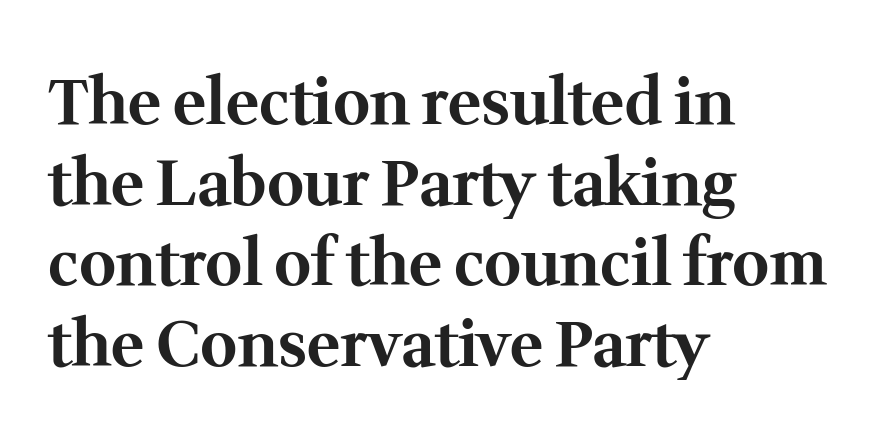
The image shows 63 px bold serif type, upright; set left-aligned, normal line spacing (1.28x), normal letter spacing, not underlined; medium stroke contrast and a medium x-height.
